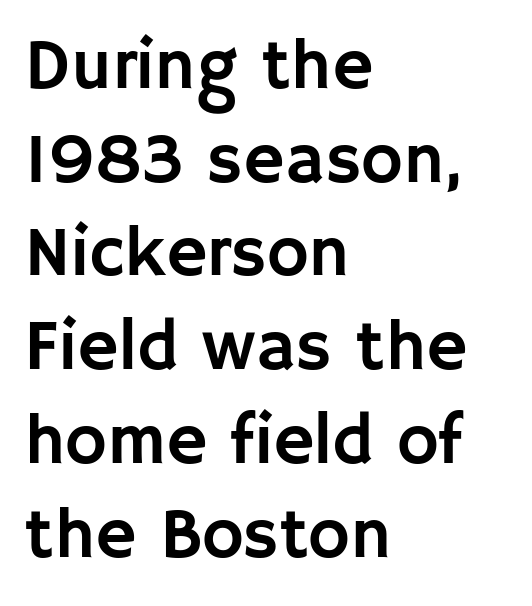
The image shows 71 px sans-serif type, upright; set left-aligned, normal line spacing (1.32x), normal letter spacing, not underlined; low stroke contrast and a large x-height.
